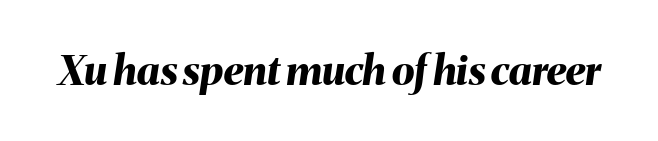
{"italic": "yes", "lean": "right", "slant_degrees": 8, "bold": "yes", "weight": "bold", "width": "normal", "stroke_contrast": "medium", "x_height": "medium", "monospaced": "no", "underline": "no", "letter_spacing": "normal", "letter_spacing_em": 0.0, "glyph_px": 41}
